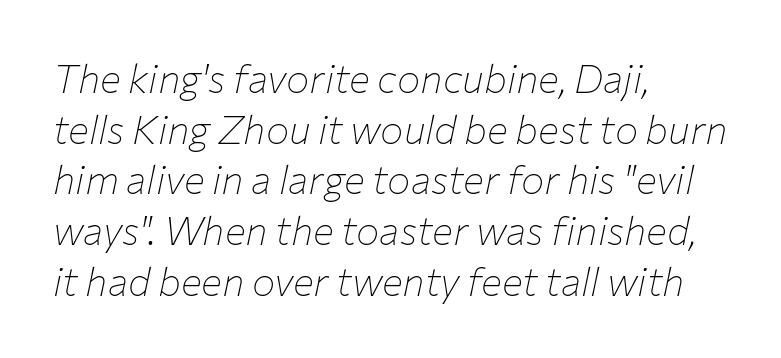
{"italic": "yes", "lean": "right", "slant_degrees": 12, "bold": "no", "weight": "thin", "width": "normal", "stroke_contrast": "low", "x_height": "medium", "monospaced": "no", "underline": "no", "align": "left", "line_spacing": "normal", "line_spacing_ratio": 1.3, "letter_spacing": "normal", "letter_spacing_em": 0.0, "glyph_px": 39}
